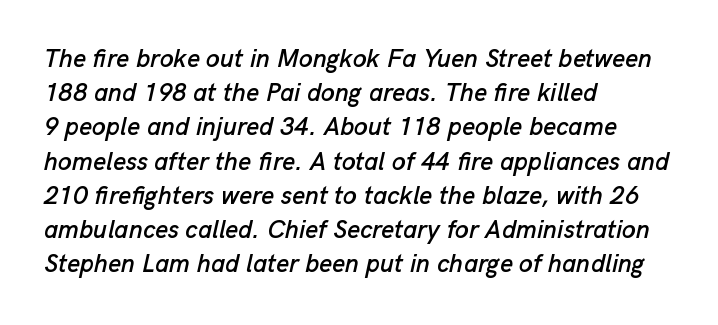
The image shows 25 px text type, italic (leaning right); set left-aligned, normal line spacing (1.37x), normal letter spacing, not underlined.
